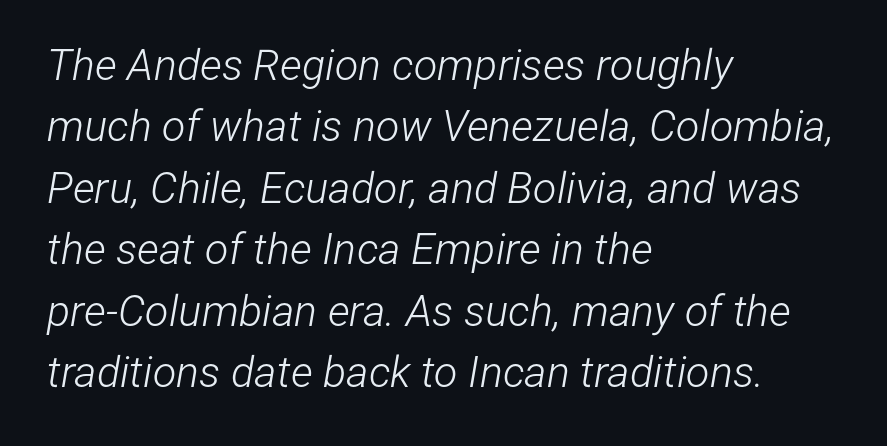
Q: Is the text bold? A: No.
Q: Is the text italic (slanted)? A: Yes, it leans right by about 12 degrees.
Q: Is the text underlined? A: No.
Q: How is the paragraph aligned? A: Left-aligned.
Q: Is the spacing between letters normal or unusually wide? A: Normal.
Q: Is the spacing between lines tight, normal or loose? A: Normal.
Q: Width (condensed, normal, or wide)? A: Condensed.
Q: Stroke contrast? A: Low.
Q: x-height? A: Medium.
Q: Monospaced? A: No.
